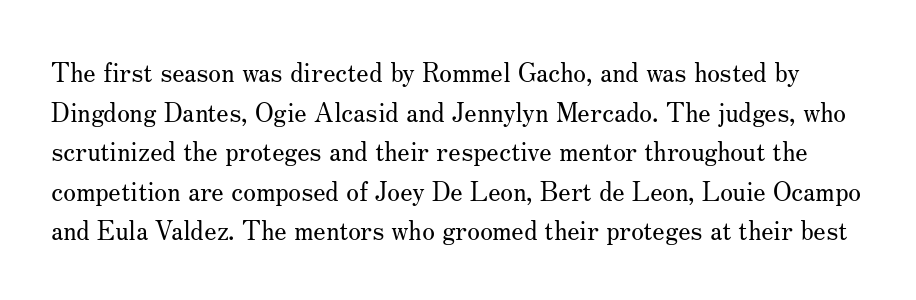
The image shows 26 px text type, upright; set normal line spacing (1.52x), normal letter spacing, not underlined.
